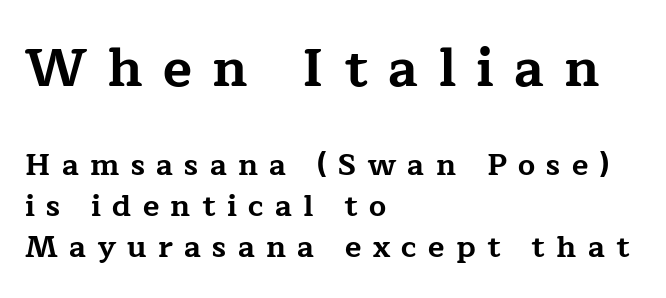
{"serif": "yes", "italic": "no", "bold": "yes", "weight": "bold", "width": "wide", "stroke_contrast": "low", "x_height": "medium", "monospaced": "no", "underline": "no", "align": "left", "line_spacing": "normal", "line_spacing_ratio": 1.37, "letter_spacing": "wide", "letter_spacing_em": 0.38, "larger_block": "first", "size_ratio": 1.77, "glyph_px": 53}
